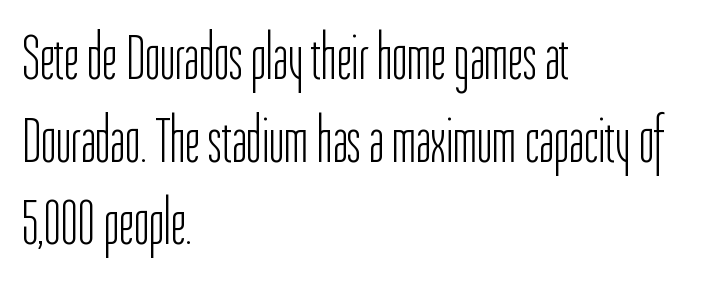
{"serif": "no", "italic": "no", "bold": "no", "weight": "light", "width": "condensed", "stroke_contrast": "low", "x_height": "medium", "monospaced": "no", "underline": "no", "align": "left", "line_spacing": "normal", "line_spacing_ratio": 1.27, "letter_spacing": "normal", "letter_spacing_em": 0.0, "glyph_px": 65}
